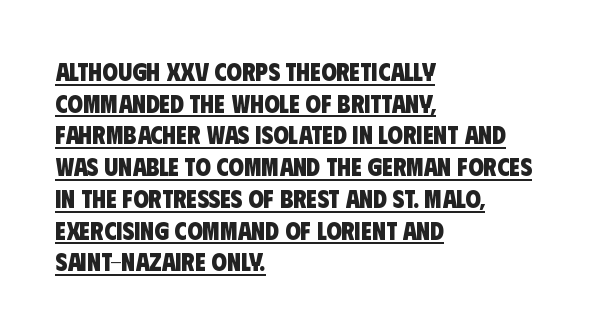
{"bold": "yes", "underline": "yes", "align": "left", "line_spacing": "normal", "line_spacing_ratio": 1.27, "letter_spacing": "normal", "letter_spacing_em": 0.0, "glyph_px": 25}
